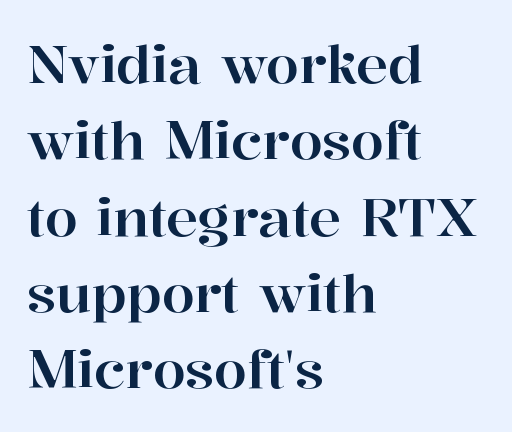
The image shows 53 px serif type, upright; set left-aligned, normal line spacing (1.44x), normal letter spacing, not underlined; high stroke contrast and a medium x-height.
